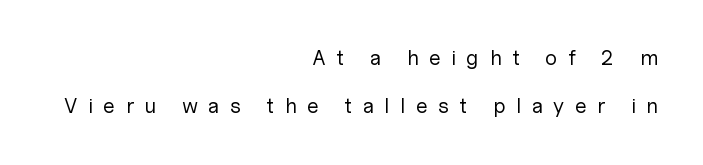
{"italic": "no", "bold": "no", "underline": "no", "align": "right", "line_spacing": "loose", "line_spacing_ratio": 2.3, "letter_spacing": "wide", "letter_spacing_em": 0.49, "glyph_px": 21}
